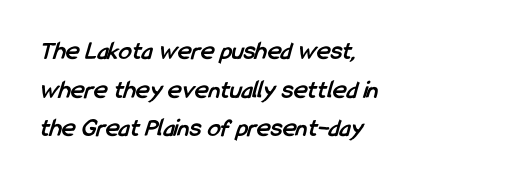
The image shows 26 px bold type; set left-aligned, normal line spacing (1.49x), normal letter spacing, not underlined.
